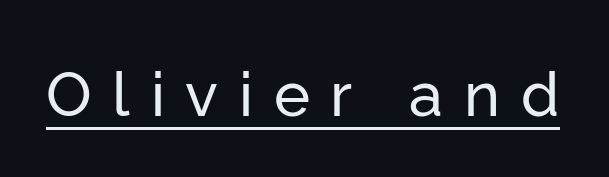
{"serif": "no", "italic": "no", "width": "normal", "stroke_contrast": "low", "x_height": "medium", "monospaced": "no", "underline": "yes", "letter_spacing": "wide", "letter_spacing_em": 0.34, "glyph_px": 61}
